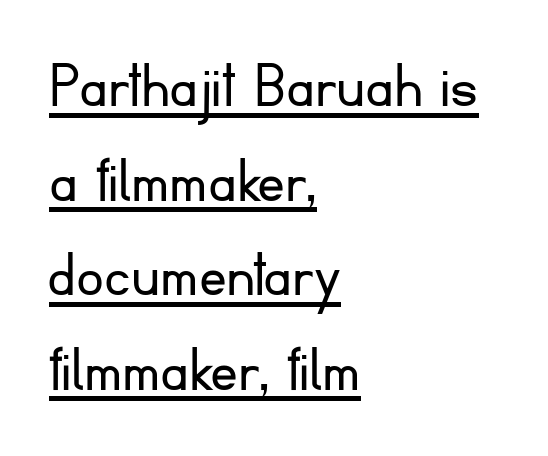
Compared with typical paragraphs, the rows here are spaced about the same. Is the letter spacing exaggerated? No — it looks like the ordinary default. You could not count columns in this text — the font is proportionally spaced. This sample is left-justified, so line endings fall wherever the words run out.
